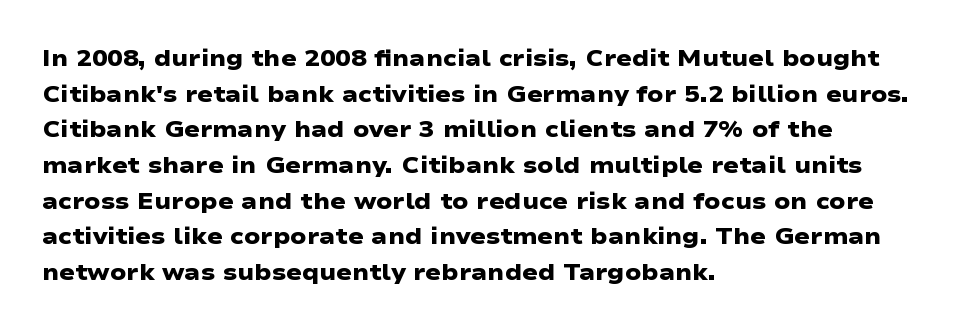
The image shows 23 px bold type; set left-aligned, normal line spacing (1.55x), normal letter spacing, not underlined.
